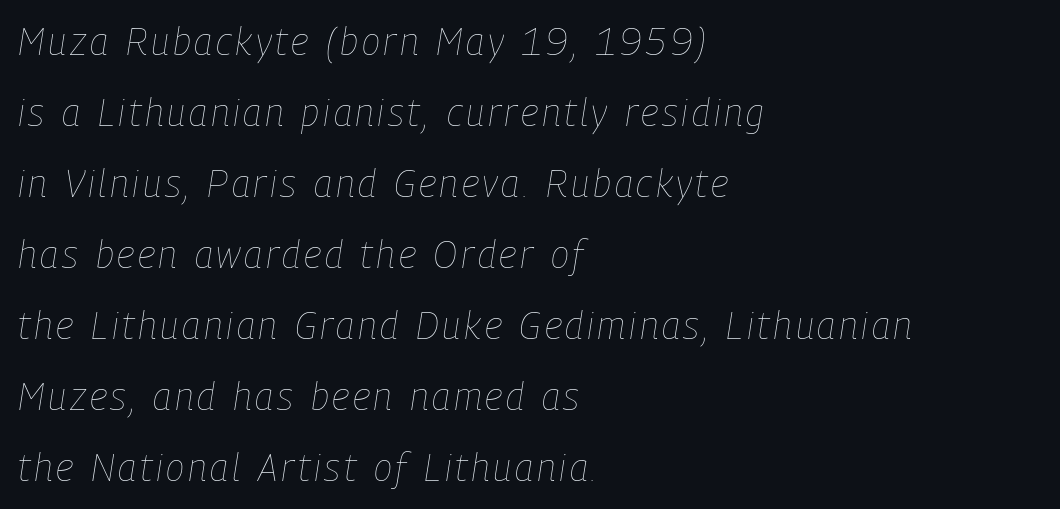
{"italic": "yes", "lean": "right", "slant_degrees": 9, "bold": "no", "weight": "thin", "width": "condensed", "stroke_contrast": "low", "x_height": "medium", "monospaced": "no", "underline": "no", "align": "left", "line_spacing_ratio": 1.87, "glyph_px": 38}
